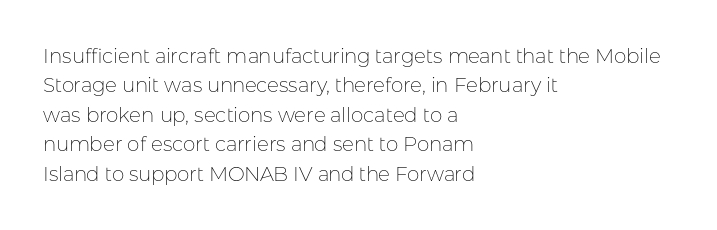
{"italic": "no", "bold": "no", "underline": "no", "align": "left", "line_spacing": "normal", "line_spacing_ratio": 1.47, "letter_spacing": "normal", "letter_spacing_em": 0.0, "glyph_px": 20}
